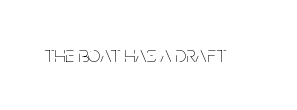
The type is set solid horizontally, with unmodified tracking. Words float on clear page, feet unadorned. A quiet, ordinary-to-light weight characterises the typeface. The type sits square on the baseline with zero lean.
